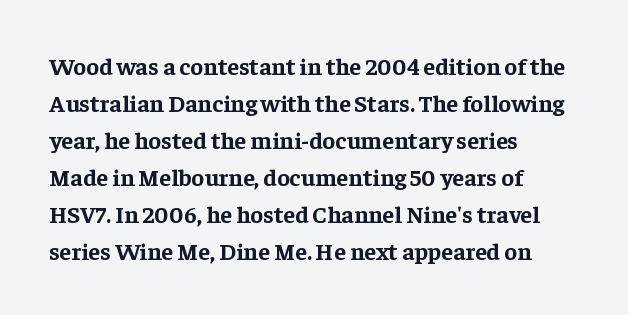
Q: Is the text bold? A: Yes.
Q: Is the text italic (slanted)? A: No, it is upright.
Q: Is the text underlined? A: No.
Q: How is the paragraph aligned? A: Left-aligned.
Q: Is the spacing between letters normal or unusually wide? A: Normal.
Q: Is the spacing between lines tight, normal or loose? A: Normal.
